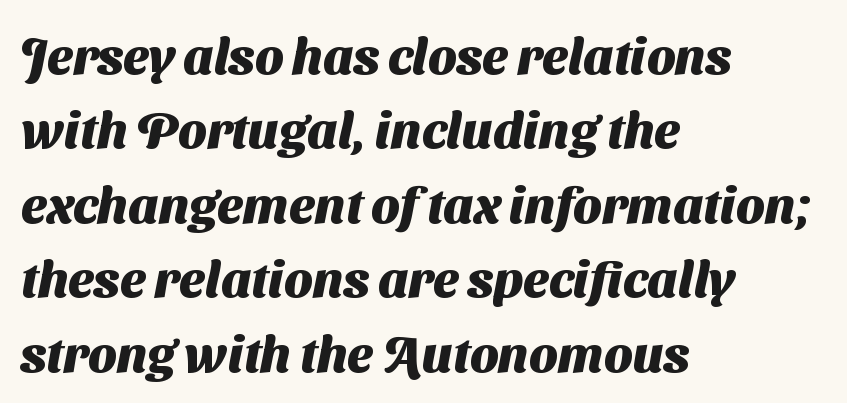
Q: Is the text bold? A: Yes.
Q: Is the typeface a serif or a sans-serif typeface? A: Sans-serif.
Q: Is the text underlined? A: No.
Q: How is the paragraph aligned? A: Left-aligned.
Q: Is the spacing between letters normal or unusually wide? A: Normal.
Q: Is the spacing between lines tight, normal or loose? A: Normal.
Q: Width (condensed, normal, or wide)? A: Normal.
Q: Stroke contrast? A: Medium.
Q: x-height? A: Medium.
Q: Monospaced? A: No.
